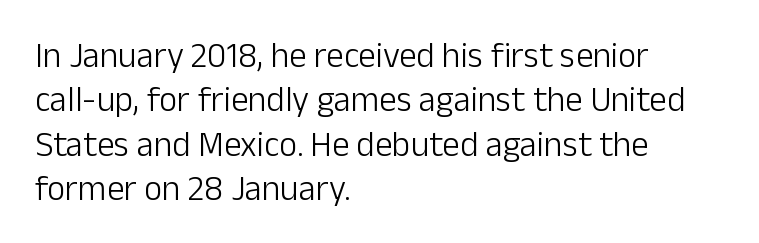
The image shows 35 px light sans-serif type, upright; set left-aligned, normal line spacing (1.27x), normal letter spacing, not underlined; low stroke contrast and a medium x-height.
